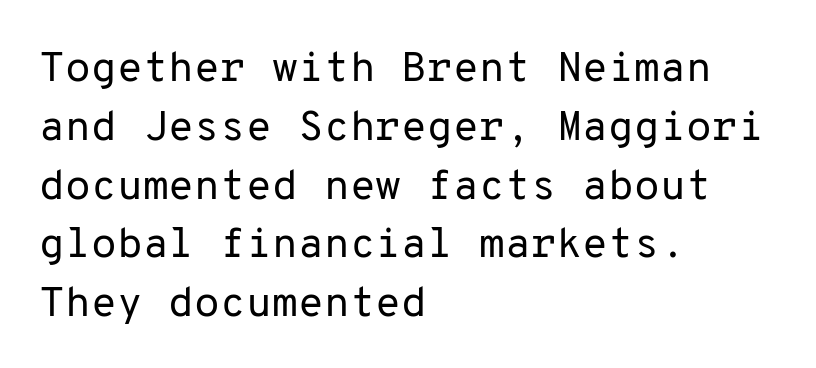
{"serif": "no", "italic": "no", "bold": "no", "weight": "regular", "width": "normal", "stroke_contrast": "low", "x_height": "medium", "monospaced": "yes", "underline": "no", "align": "left", "line_spacing": "normal", "line_spacing_ratio": 1.4, "letter_spacing": "normal", "letter_spacing_em": 0.0, "glyph_px": 42}
